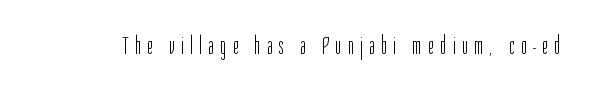
Q: Is the text bold? A: No.
Q: Is the text italic (slanted)? A: No, it is upright.
Q: Is the text underlined? A: No.
Q: Is the spacing between letters normal or unusually wide? A: Unusually wide.
